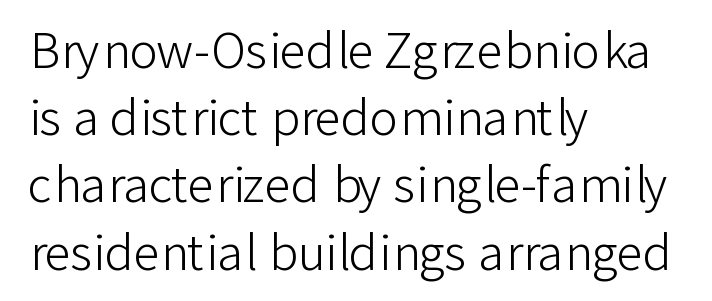
Q: Is the text bold? A: No.
Q: Is the text italic (slanted)? A: No, it is upright.
Q: Is the typeface a serif or a sans-serif typeface? A: Sans-serif.
Q: Is the text underlined? A: No.
Q: How is the paragraph aligned? A: Left-aligned.
Q: Is the spacing between letters normal or unusually wide? A: Normal.
Q: Is the spacing between lines tight, normal or loose? A: Normal.
Q: Width (condensed, normal, or wide)? A: Normal.
Q: Stroke contrast? A: Low.
Q: x-height? A: Medium.
Q: Monospaced? A: No.
